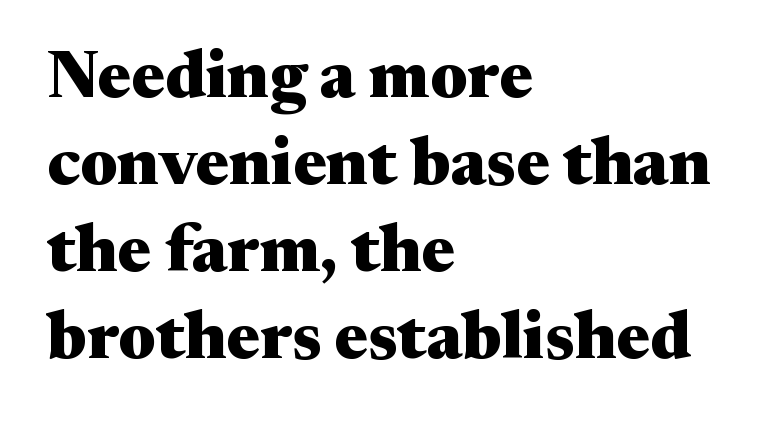
The rendering anchors every line to the left-hand side. The letters sit at their default tracking, neither squeezed nor spread. The foot of each line stays bare and open. A serif font was chosen for this passage. The characters look thick and weighty, a clear bold. The specimen reads as upright at a glance.
